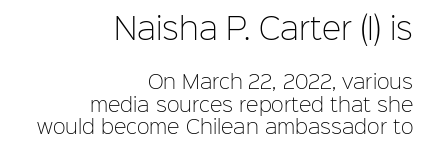
{"serif": "no", "italic": "no", "bold": "no", "weight": "light", "width": "normal", "stroke_contrast": "low", "x_height": "medium", "monospaced": "no", "underline": "no", "align": "right", "line_spacing_ratio": 1.18, "letter_spacing": "normal", "letter_spacing_em": 0.0, "larger_block": "first", "size_ratio": 1.53, "glyph_px": 29}
